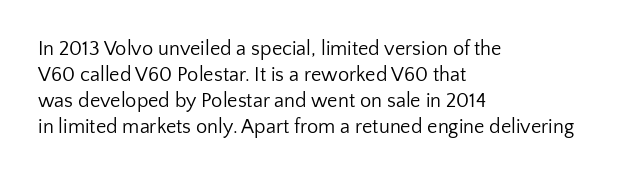
Q: Is the text bold? A: No.
Q: Is the text italic (slanted)? A: No, it is upright.
Q: Is the text underlined? A: No.
Q: How is the paragraph aligned? A: Left-aligned.
Q: Is the spacing between letters normal or unusually wide? A: Normal.
Q: Is the spacing between lines tight, normal or loose? A: Normal.
